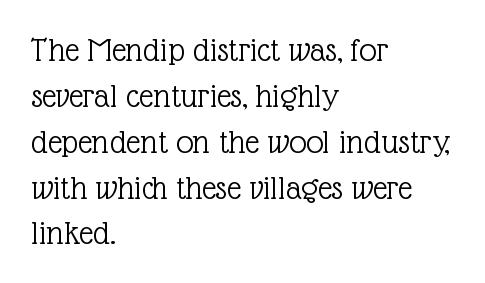
Does extra space separate the letters? No, they use regular spacing. This reads as an unemphasized weight, regular at the heaviest. Type style note: has serifs. Any mark beneath the type? The region is blank. The rendering uses natural spacing where letterforms have individual widths.
